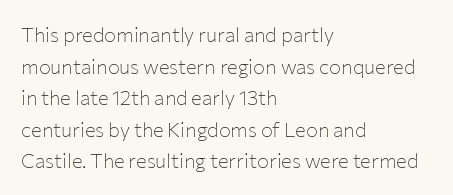
Teacher's note: observe the even left margin — that is flush-left alignment. The passage shown is not underscored anywhere. The rendering uses a moderate line-height, typical for paragraphs. Ascenders rise straight up at ninety degrees. Nobody touched the tracking dial on this one.
